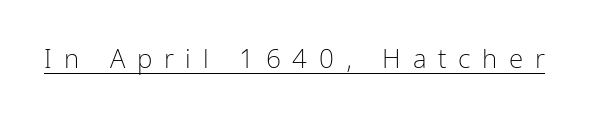
The rendered words wear a rule along their underside. Heft: none added — not bold. Does extra space separate the letters? Yes, quite a lot of it. Vertical strokes here are truly vertical.
